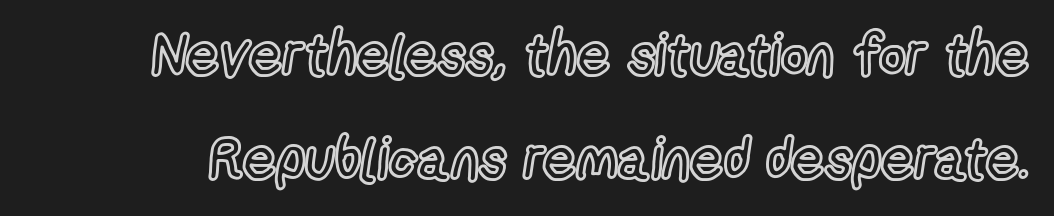
Q: Is the text italic (slanted)? A: Yes.
Q: Is the text underlined? A: No.
Q: Is the spacing between letters normal or unusually wide? A: Normal.
Q: Width (condensed, normal, or wide)? A: Condensed.
Q: x-height? A: Medium.
Q: Monospaced? A: No.
